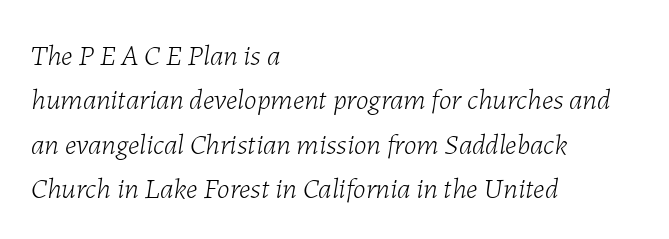
{"italic": "yes", "lean": "right", "slant_degrees": 7, "bold": "no", "weight": "light", "width": "normal", "stroke_contrast": "low", "x_height": "medium", "monospaced": "no", "underline": "no", "align": "left", "line_spacing": "normal", "line_spacing_ratio": 1.53, "letter_spacing": "normal", "letter_spacing_em": 0.0, "glyph_px": 29}
